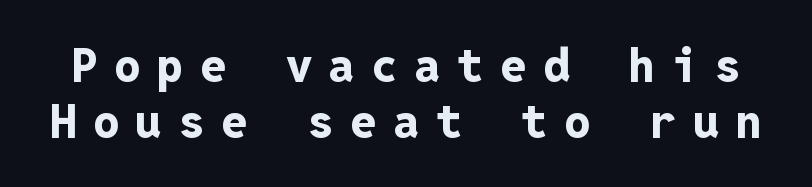
The tracking jumps out immediately: characters are airy and widely separated. Summary of weight: heavy, a full bold. Clear beneath every line of the passage. Each letter's strokes conclude bluntly, with no projecting serifs. Each letter, wide or thin by design, is forced into the same width here.
